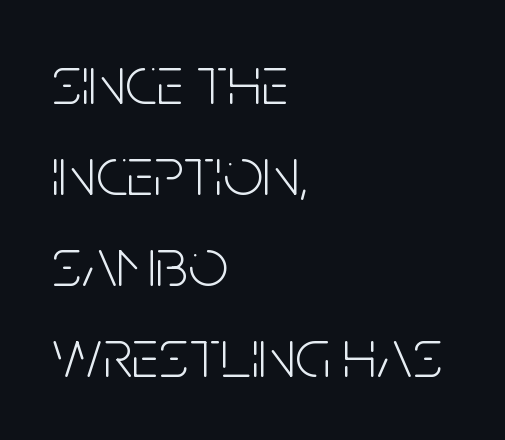
Rule under the text: the space is simply empty. This rendering uses left alignment, leaving the right contour irregular. I'd call this a sans setting — the letters go barefoot. No italicization has been applied; the sample stays upright.
